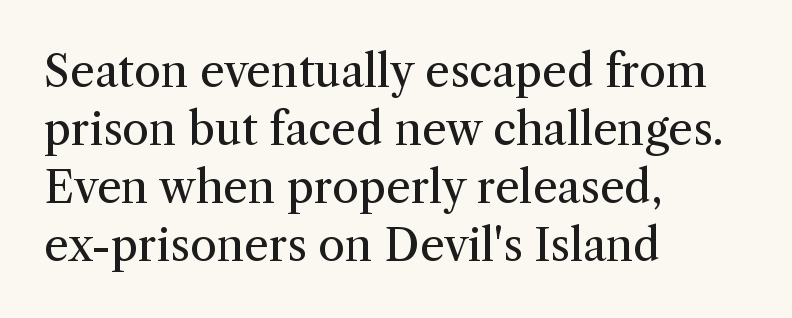
The face used here is seriffed, in the tradition of book romans. Students, observe: this is what conventionally led text looks like. Characters remain perfectly vertical along every line. Words float on clear page, feet unadorned.
